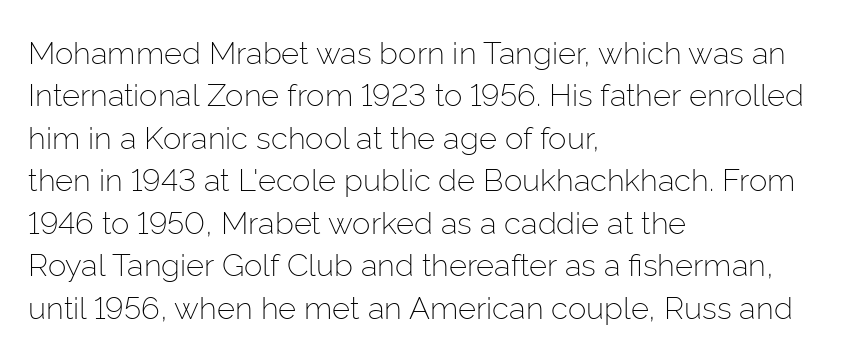
The typesetter chose a ragged-right arrangement here. The letters advance in unequal steps, a hallmark of proportional type. Posture: vertical. Descenders hang freely into open space.
